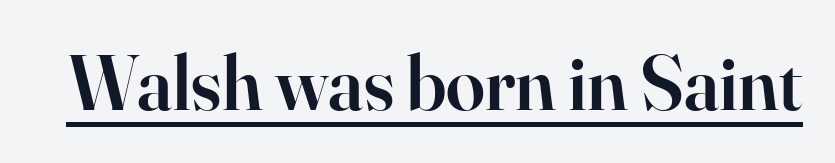
Old-style or modern, the face here clearly has serifs. Style check: upright. A fair bit of extra ink — the face is semibold, not bold. Words appear dense and cohesive because spacing is normal.
